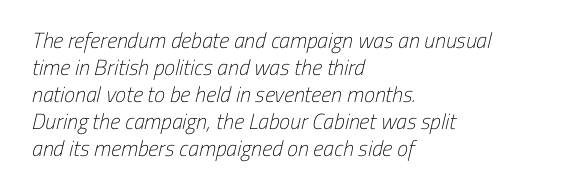
Q: Is the text bold? A: No.
Q: Is the text underlined? A: No.
Q: How is the paragraph aligned? A: Left-aligned.
Q: Is the spacing between letters normal or unusually wide? A: Normal.
